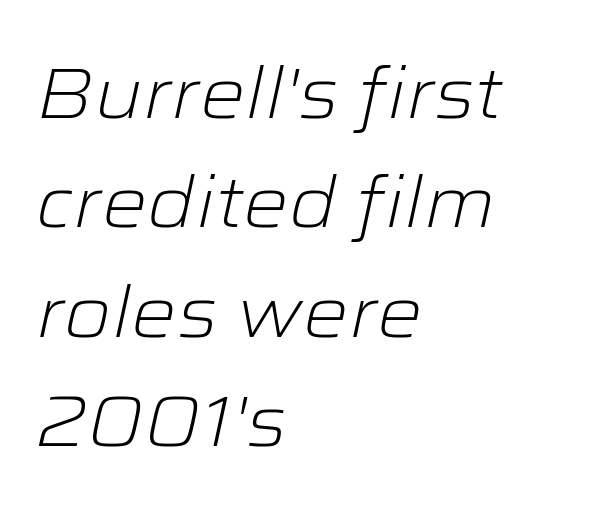
Q: Is the text bold? A: No.
Q: Is the text italic (slanted)? A: Yes, it leans right by about 12 degrees.
Q: Is the text underlined? A: No.
Q: How is the paragraph aligned? A: Left-aligned.
Q: Is the spacing between letters normal or unusually wide? A: Normal.
Q: Is the spacing between lines tight, normal or loose? A: Normal.
Q: Width (condensed, normal, or wide)? A: Wide.
Q: Stroke contrast? A: Low.
Q: x-height? A: Medium.
Q: Monospaced? A: No.
